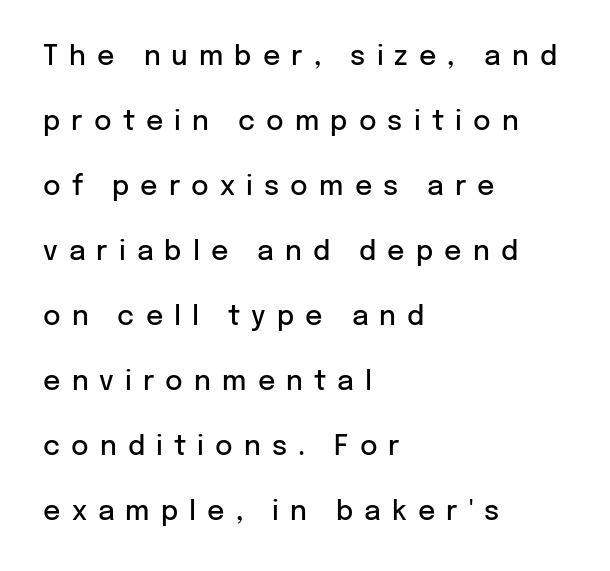
The image shows 27 px text type, upright; set left-aligned, loose line spacing (2.41x), unusually wide letter spacing (+0.41 em), not underlined.
